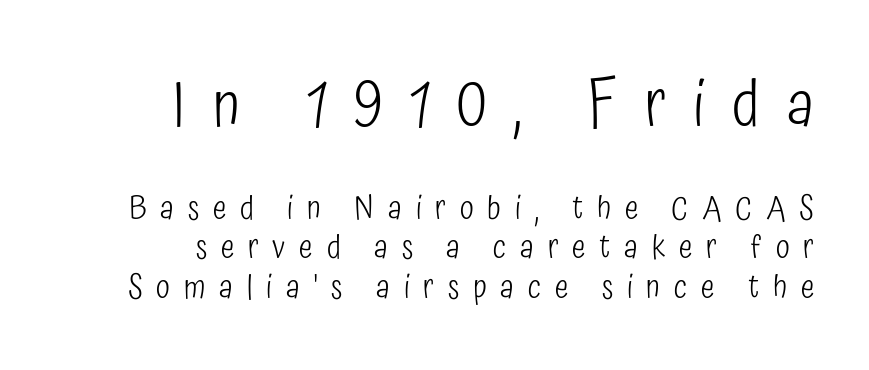
The image shows 63 px light, condensed sans-serif type, upright; set right-aligned, line spacing 1.23x, unusually wide letter spacing (+0.43 em), not underlined; the first (top) block is 1.97x larger; low stroke contrast and a medium x-height.
